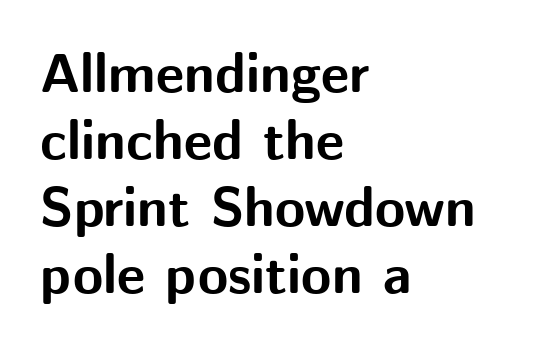
The image shows 55 px bold sans-serif type, upright; set left-aligned, line spacing 1.22x, normal letter spacing, not underlined; medium stroke contrast and a medium x-height.
